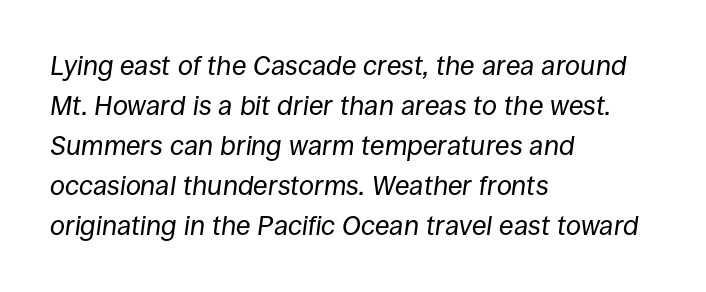
{"italic": "yes", "lean": "right", "slant_degrees": 8, "bold": "no", "underline": "no", "align": "left", "line_spacing": "normal", "line_spacing_ratio": 1.48, "letter_spacing": "normal", "letter_spacing_em": 0.0, "glyph_px": 27}
